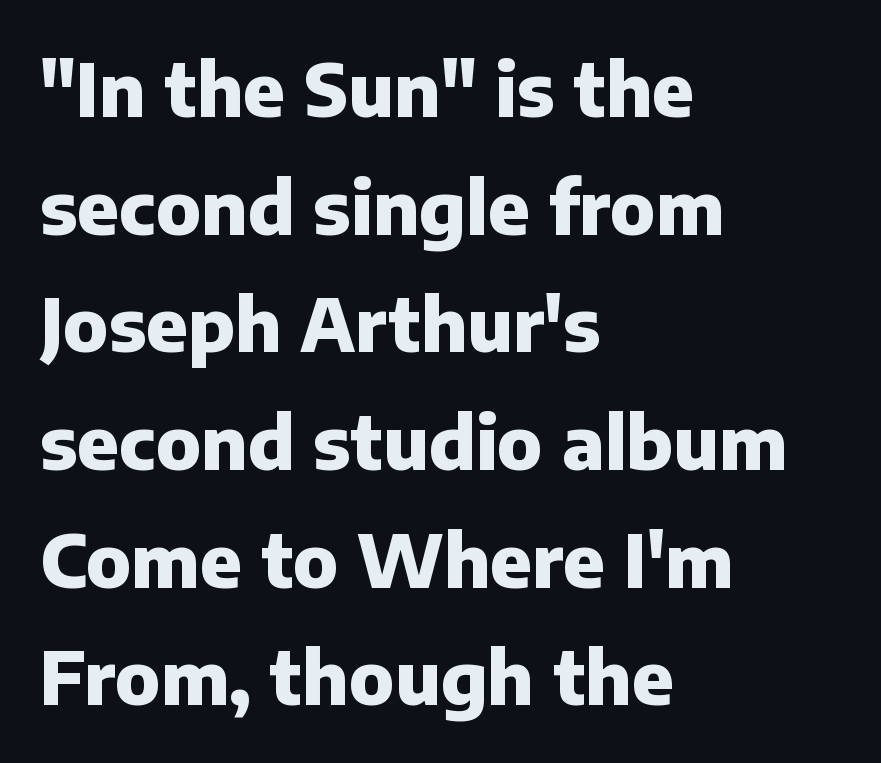
{"serif": "no", "italic": "no", "bold": "yes", "weight": "heavy", "width": "normal", "stroke_contrast": "low", "x_height": "medium", "monospaced": "no", "underline": "no", "align": "left", "line_spacing": "normal", "line_spacing_ratio": 1.59, "letter_spacing": "normal", "letter_spacing_em": 0.0, "glyph_px": 74}
